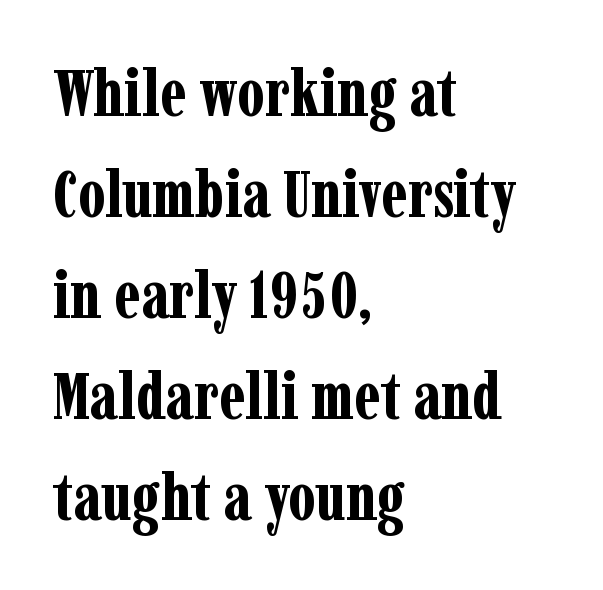
The rows are spaced the way most documents space them. I'd call this a serif setting — the letters wear small feet. The space directly below the letters is spotless. Weight check: bold — yes, fully.
